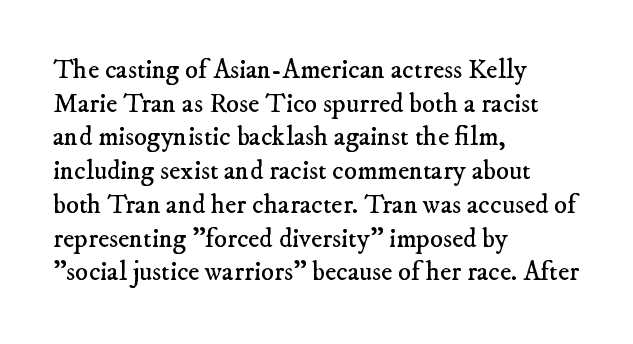
Q: Is the text bold? A: No.
Q: Is the text underlined? A: No.
Q: How is the paragraph aligned? A: Left-aligned.
Q: Is the spacing between letters normal or unusually wide? A: Normal.
Q: Is the spacing between lines tight, normal or loose? A: Normal.
